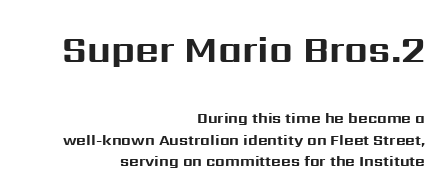
{"serif": "no", "italic": "no", "bold": "yes", "weight": "bold", "width": "normal", "stroke_contrast": "medium", "x_height": "medium", "monospaced": "no", "underline": "no", "align": "right", "line_spacing": "normal", "line_spacing_ratio": 1.46, "letter_spacing": "normal", "letter_spacing_em": 0.0, "larger_block": "first", "size_ratio": 2.47, "glyph_px": 37}
